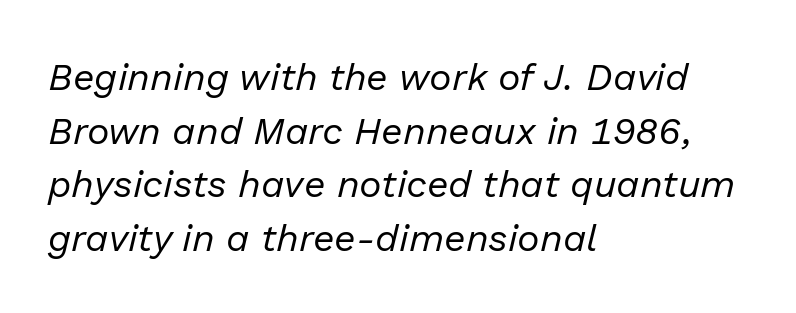
Q: Is the text bold? A: No.
Q: Is the text italic (slanted)? A: Yes, it leans right by about 13 degrees.
Q: Is the text underlined? A: No.
Q: How is the paragraph aligned? A: Left-aligned.
Q: Is the spacing between letters normal or unusually wide? A: Normal.
Q: Is the spacing between lines tight, normal or loose? A: Normal.
Q: Width (condensed, normal, or wide)? A: Normal.
Q: Stroke contrast? A: Low.
Q: x-height? A: Medium.
Q: Monospaced? A: No.
